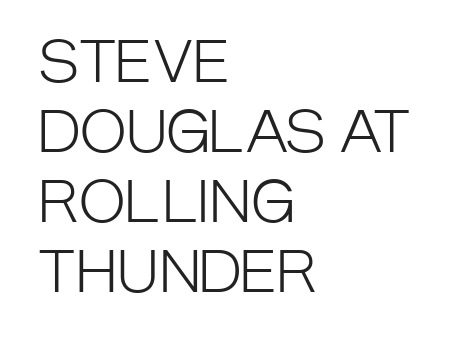
The image shows 56 px light, condensed sans-serif type, upright; set left-aligned, normal line spacing (1.25x), normal letter spacing, not underlined; low stroke contrast and a large x-height.
